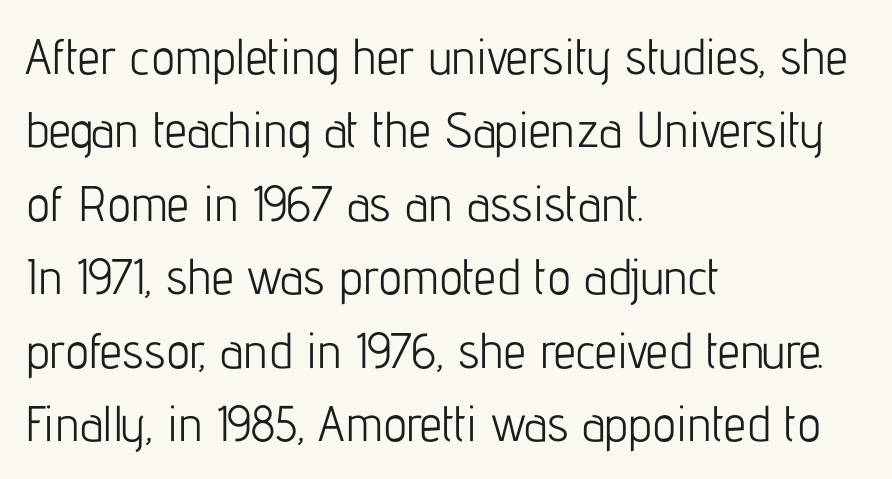
The image shows 50 px light, condensed sans-serif type, upright; set left-aligned, normal line spacing (1.47x), normal letter spacing, not underlined; low stroke contrast and a medium x-height.
